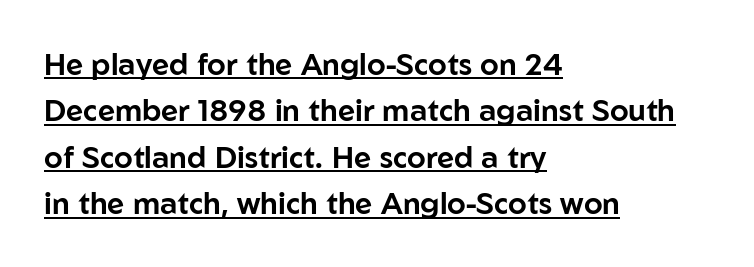
The image shows 30 px sans-serif type, upright; set left-aligned, normal line spacing (1.55x), normal letter spacing, underlined; low stroke contrast and a medium x-height.
